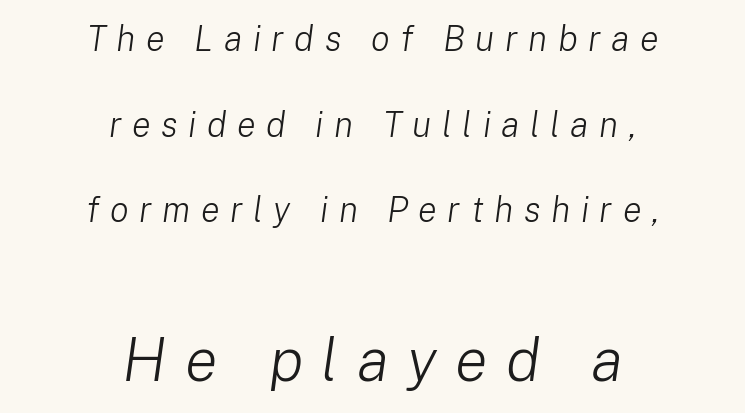
Q: Is the text bold? A: No.
Q: Is the text italic (slanted)? A: Yes, it leans right by about 8 degrees.
Q: Is the text underlined? A: No.
Q: How is the paragraph aligned? A: Centered.
Q: Is the spacing between letters normal or unusually wide? A: Unusually wide.
Q: Is the spacing between lines tight, normal or loose? A: Loose.
Q: Which block of text is set in a larger size, the first (top) or the second (bottom)? A: The second (bottom) one.
Q: Width (condensed, normal, or wide)? A: Normal.
Q: Stroke contrast? A: Low.
Q: x-height? A: Medium.
Q: Monospaced? A: No.
